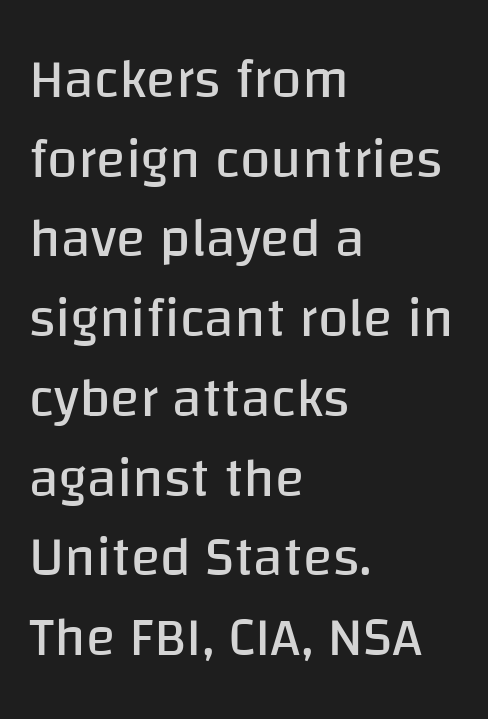
{"serif": "no", "italic": "no", "bold": "no", "weight": "regular", "width": "normal", "stroke_contrast": "low", "x_height": "large", "monospaced": "no", "underline": "no", "align": "left", "line_spacing": "normal", "line_spacing_ratio": 1.45, "letter_spacing": "normal", "letter_spacing_em": 0.0, "glyph_px": 55}
